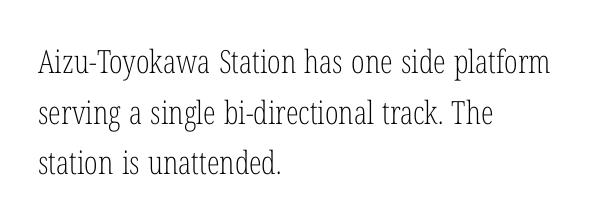
The image shows 32 px light, condensed serif type, upright; set left-aligned, normal line spacing (1.58x), normal letter spacing, not underlined; low stroke contrast and a medium x-height.
